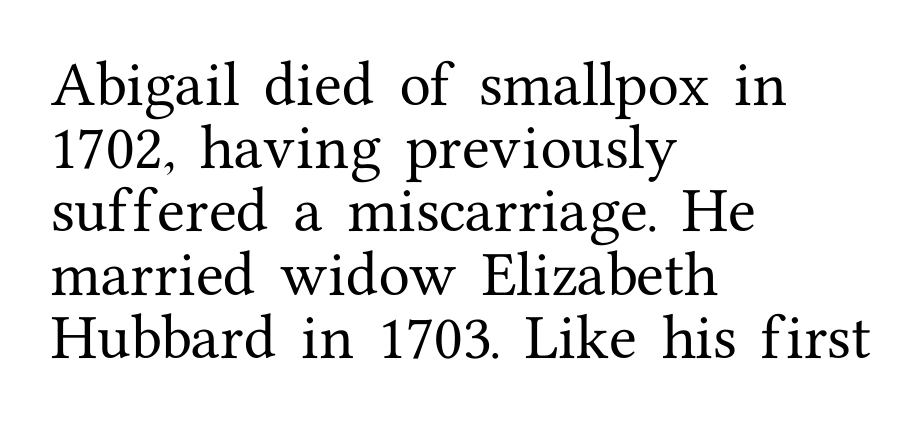
The image shows 51 px serif type, upright; set left-aligned, line spacing 1.24x, normal letter spacing, not underlined; medium stroke contrast and a medium x-height.
